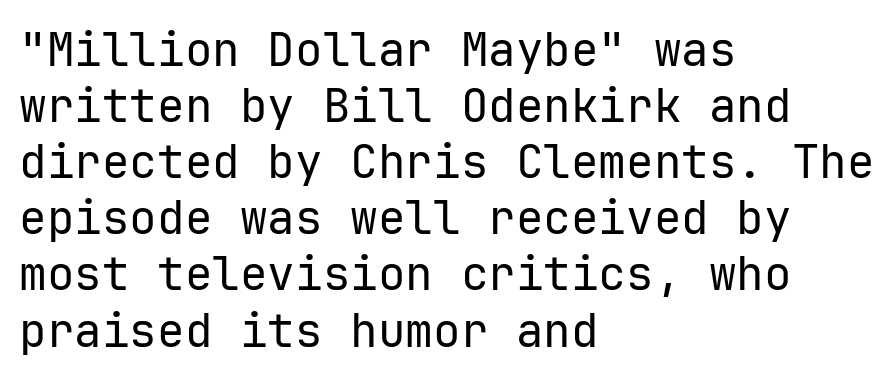
{"serif": "no", "italic": "no", "bold": "no", "weight": "regular", "width": "normal", "stroke_contrast": "low", "x_height": "medium", "underline": "no", "align": "left", "line_spacing_ratio": 1.22, "letter_spacing": "normal", "letter_spacing_em": 0.0, "glyph_px": 46}
